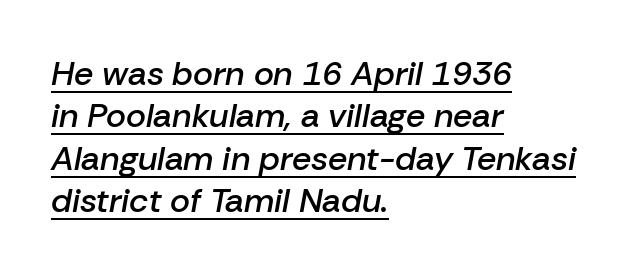
{"italic": "yes", "lean": "right", "slant_degrees": 10, "bold": "semi", "weight": "semibold", "width": "normal", "stroke_contrast": "low", "x_height": "medium", "monospaced": "no", "underline": "yes", "align": "left", "line_spacing": "normal", "line_spacing_ratio": 1.25, "letter_spacing": "normal", "letter_spacing_em": 0.0, "glyph_px": 34}
